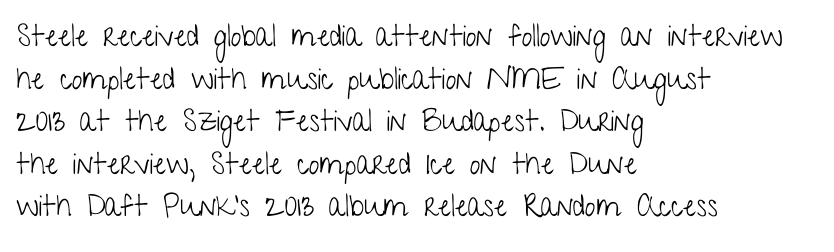
The image shows 30 px light, condensed sans-serif type, upright; set left-aligned, normal line spacing (1.42x), normal letter spacing, not underlined; low stroke contrast and a medium x-height.
